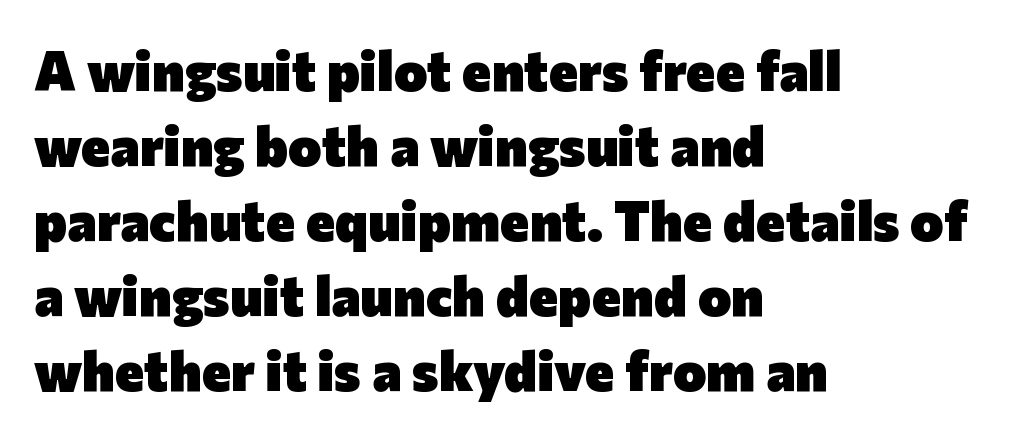
Q: Is the text bold? A: Yes.
Q: Is the text italic (slanted)? A: No, it is upright.
Q: Is the typeface a serif or a sans-serif typeface? A: Sans-serif.
Q: Is the text underlined? A: No.
Q: How is the paragraph aligned? A: Left-aligned.
Q: Is the spacing between letters normal or unusually wide? A: Normal.
Q: Is the spacing between lines tight, normal or loose? A: Normal.
Q: Width (condensed, normal, or wide)? A: Normal.
Q: Stroke contrast? A: Low.
Q: x-height? A: Medium.
Q: Monospaced? A: No.
